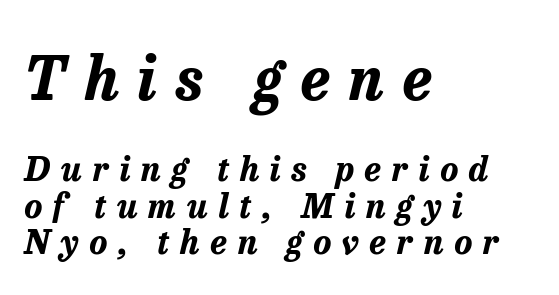
{"italic": "yes", "lean": "right", "slant_degrees": 13, "bold": "yes", "weight": "bold", "width": "normal", "stroke_contrast": "low", "x_height": "medium", "monospaced": "no", "underline": "no", "align": "left", "line_spacing": "tight", "line_spacing_ratio": 1.08, "letter_spacing": "wide", "letter_spacing_em": 0.31, "larger_block": "first", "size_ratio": 1.76, "glyph_px": 60}
